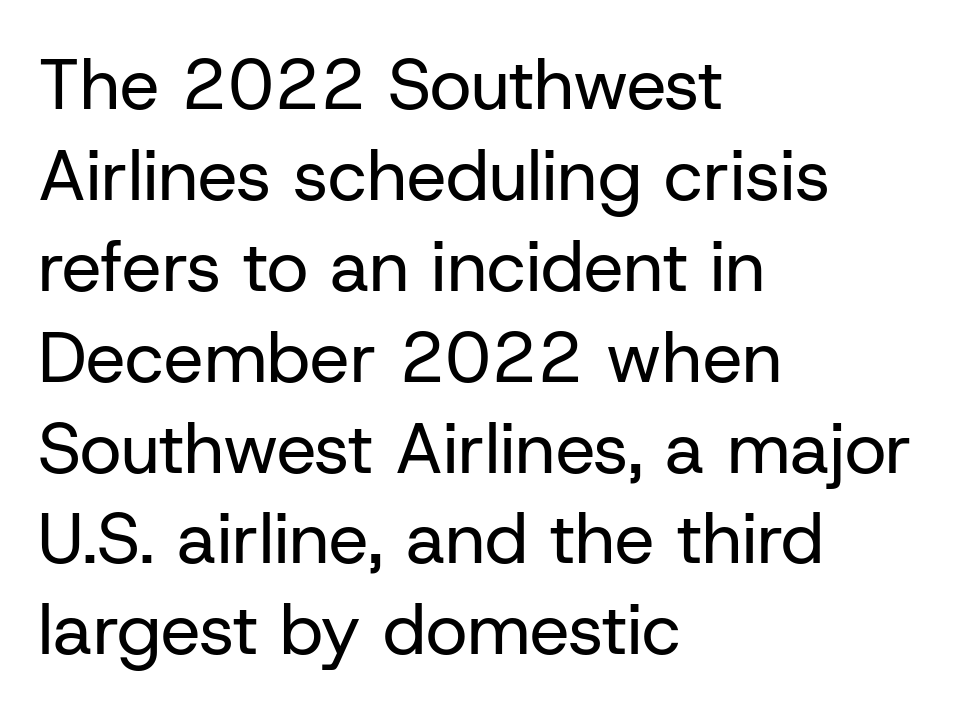
The image shows 71 px regular-weight sans-serif type, upright; set left-aligned, normal line spacing (1.28x), normal letter spacing, not underlined; low stroke contrast and a medium x-height.
